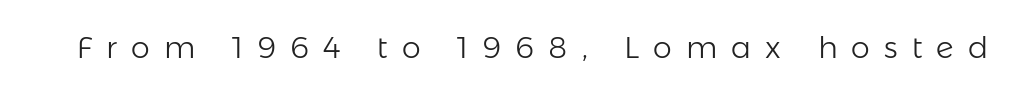
{"serif": "no", "italic": "no", "bold": "no", "weight": "light", "width": "normal", "stroke_contrast": "low", "x_height": "medium", "monospaced": "no", "underline": "no", "letter_spacing": "wide", "letter_spacing_em": 0.47, "glyph_px": 30}
